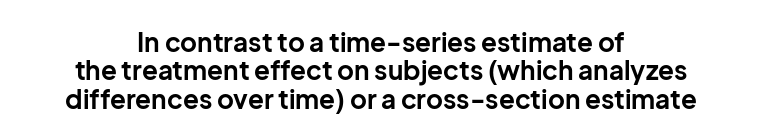
Leading is clearly below the norm, producing a dense column. Only glyphs here, with clear space below each row. Both edges are ragged and mirror each other, which tells us the setting is centered. The rendering uses a bold face; every stroke is thick and dark.
